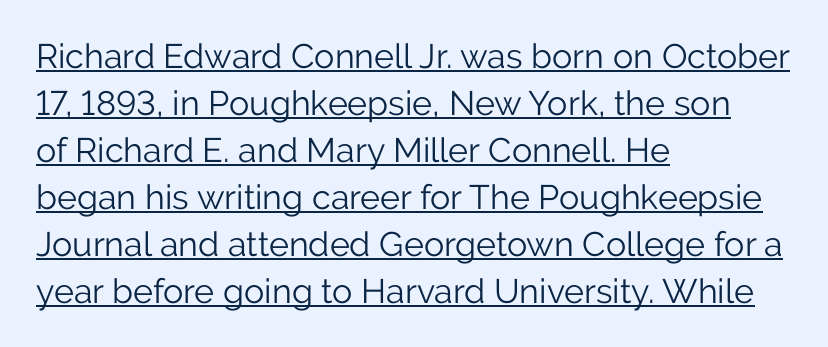
Q: Is the text bold? A: No.
Q: Is the text italic (slanted)? A: No, it is upright.
Q: Is the typeface a serif or a sans-serif typeface? A: Sans-serif.
Q: Is the text underlined? A: Yes.
Q: How is the paragraph aligned? A: Left-aligned.
Q: Is the spacing between letters normal or unusually wide? A: Normal.
Q: Is the spacing between lines tight, normal or loose? A: Normal.
Q: Width (condensed, normal, or wide)? A: Normal.
Q: Stroke contrast? A: Low.
Q: x-height? A: Medium.
Q: Monospaced? A: No.
